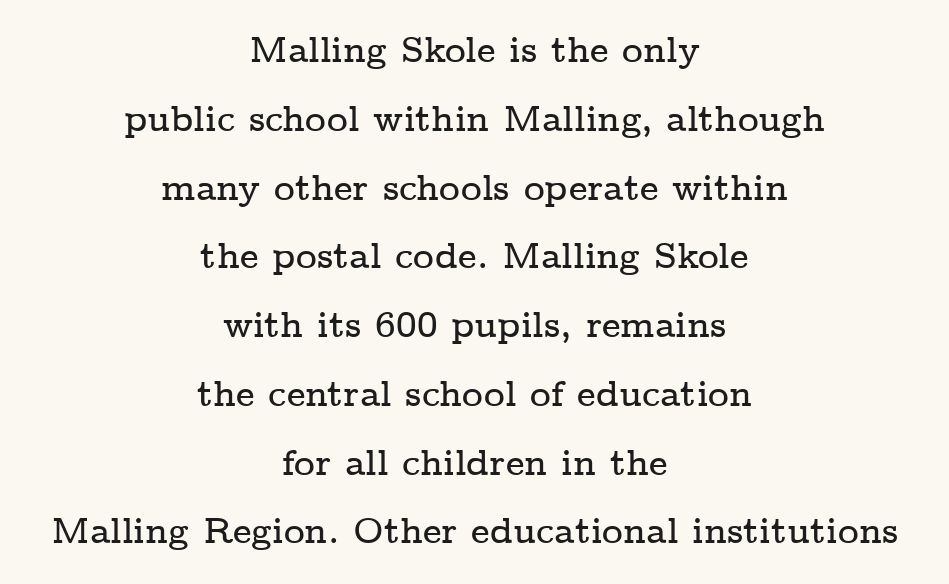
Q: Is the text italic (slanted)? A: No, it is upright.
Q: Is the typeface a serif or a sans-serif typeface? A: Serif.
Q: Is the text underlined? A: No.
Q: How is the paragraph aligned? A: Centered.
Q: Is the spacing between letters normal or unusually wide? A: Normal.
Q: Is the spacing between lines tight, normal or loose? A: Loose.
Q: Width (condensed, normal, or wide)? A: Wide.
Q: Stroke contrast? A: Low.
Q: x-height? A: Medium.
Q: Monospaced? A: No.
